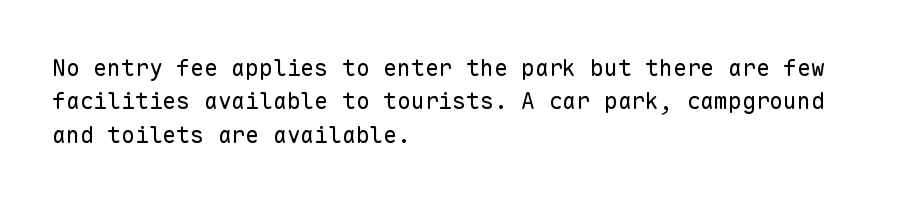
How would I describe the line gaps? Plain and ordinary. Just letters on the line, the space beneath them empty. Alignment: flush left. In terms of posture, this sample is upright.
